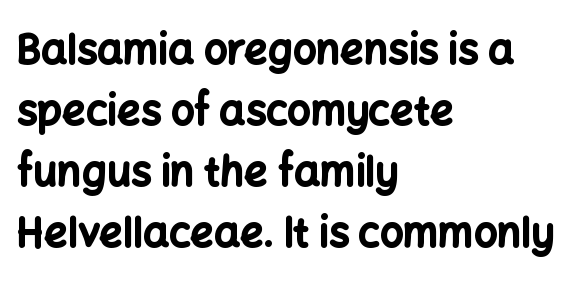
Only glyphs here, with clear space below each row. Baseline-to-baseline distance is the conventional proportion of letter height. This sample uses a sans-serif face. How heavy is the stroke? Heavy — this is a bold. Think of a printed novel: that variable character pitch is what you see here.
